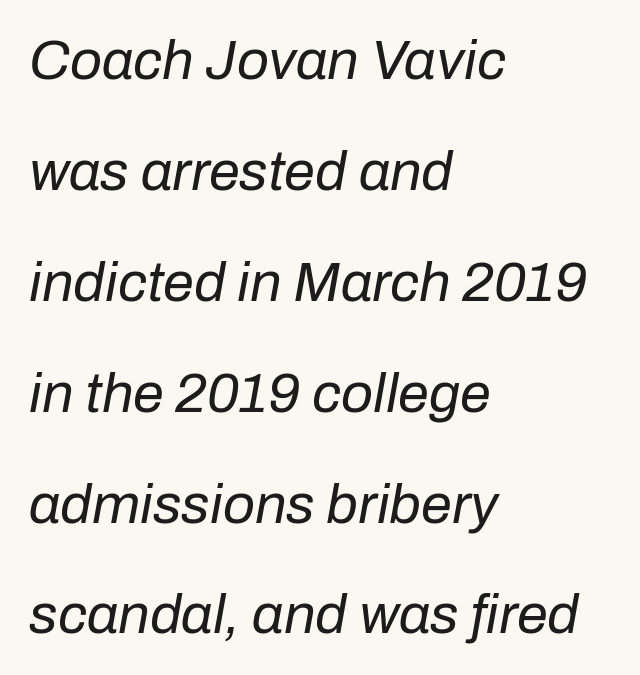
The words here are not underlined. Designer's note — italics engaged. Is the stroke heavy? The answer is a plain regular-or-lighter. Notice the wide empty band between every row — that's loose leading.
